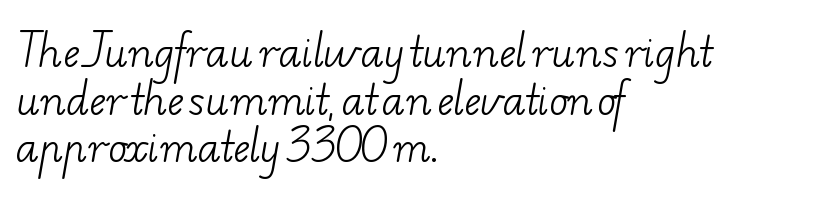
Type without underlining. In CSS terms this would be text-align: left. Stem width sits at or under what a default text font uses. The designer went with a serif here, giving each stem small feet. Here the glyphs are tracked normally, forming tight word shapes.
